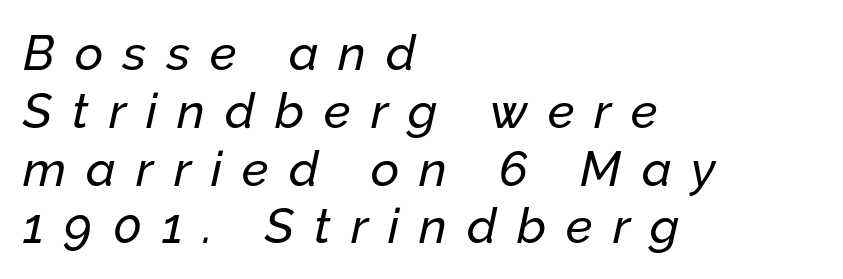
The image shows 49 px text type, italic (leaning right); set left-aligned, line spacing 1.18x, unusually wide letter spacing (+0.41 em), not underlined; low stroke contrast and a medium x-height.
